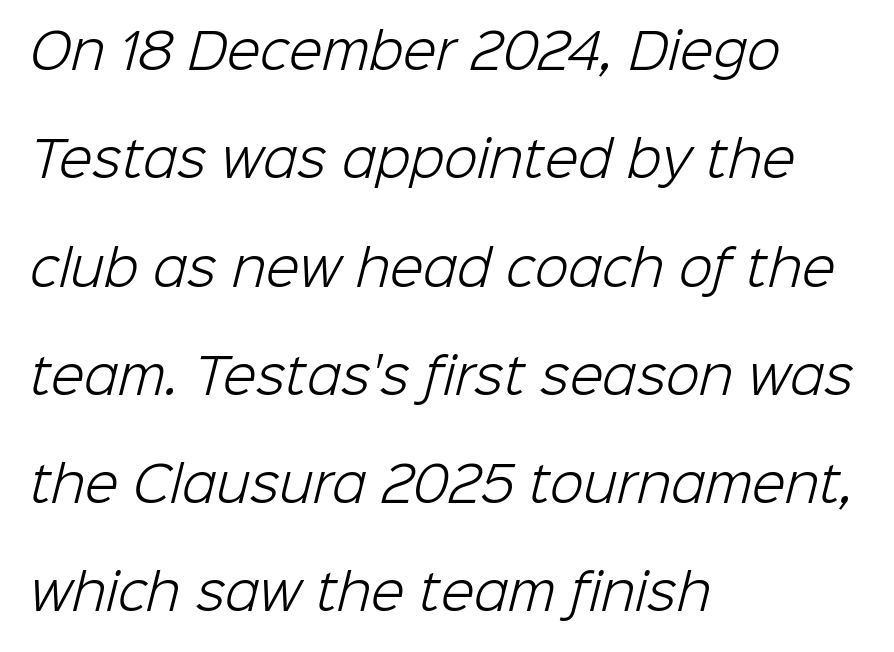
The image shows 49 px light sans-serif type; set left-aligned, loose line spacing (2.21x), normal letter spacing, not underlined; low stroke contrast and a medium x-height.
